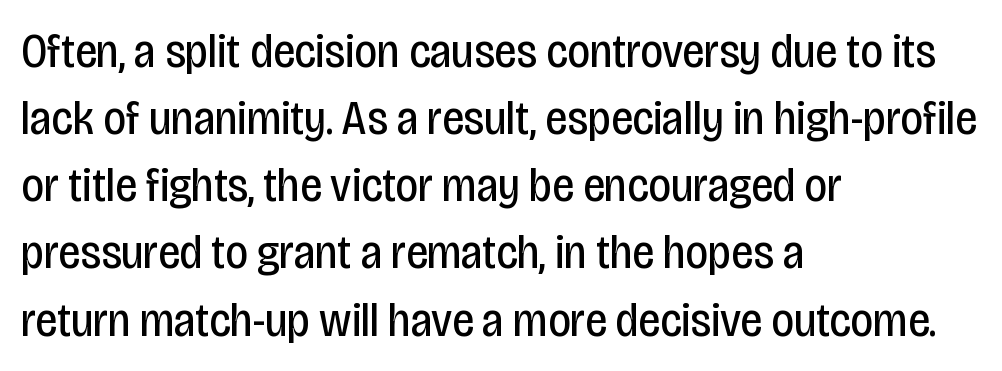
Unbolded letterforms with no extra heft. Type without underlining. Normally led — the rows are evenly, conventionally spaced. Check where the strokes stop: nothing finishes them off — pure sans. Do the letters lean? They stand straight. Varying glyph widths throughout — classic text-font behaviour.
